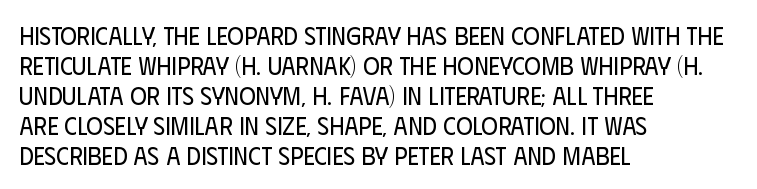
The image shows 25 px text type, upright; set left-aligned, line spacing 1.2x, normal letter spacing, not underlined.
